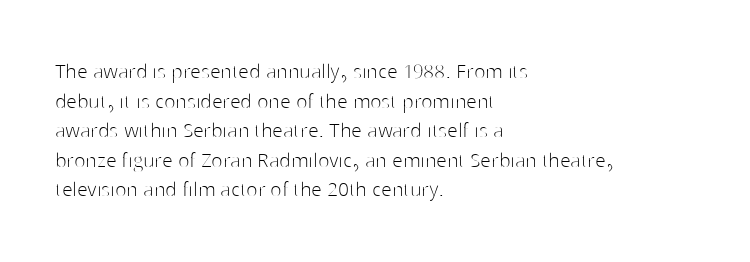
Words appear dense and cohesive because spacing is normal. Stem width sits at or under what a default text font uses. Honestly, there is no underline to notice here at all. The lettering stays uniformly vertical, giving the passage a roman look.
